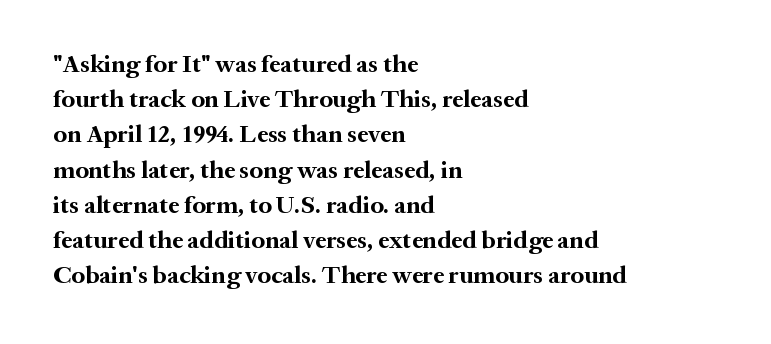
Q: Is the text bold? A: Yes.
Q: Is the text italic (slanted)? A: No, it is upright.
Q: Is the text underlined? A: No.
Q: How is the paragraph aligned? A: Left-aligned.
Q: Is the spacing between letters normal or unusually wide? A: Normal.
Q: Is the spacing between lines tight, normal or loose? A: Normal.
